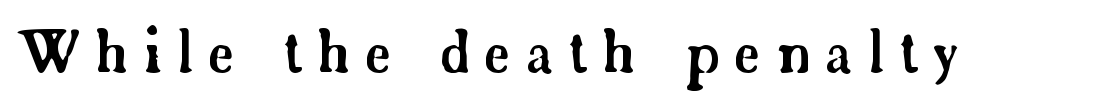
Q: Is the text italic (slanted)? A: No, it is upright.
Q: Is the typeface a serif or a sans-serif typeface? A: Serif.
Q: Is the text underlined? A: No.
Q: Is the spacing between letters normal or unusually wide? A: Unusually wide.
Q: Width (condensed, normal, or wide)? A: Normal.
Q: Stroke contrast? A: Low.
Q: x-height? A: Small.
Q: Monospaced? A: No.
